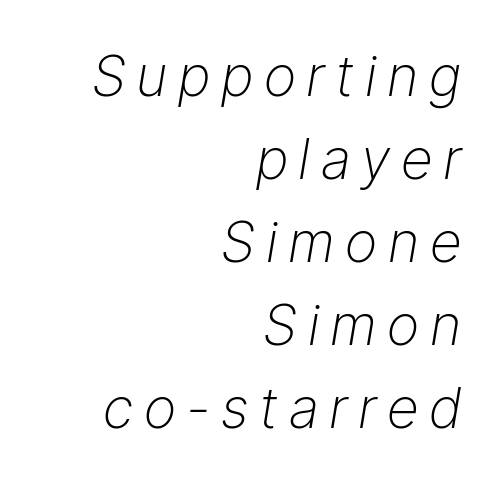
The words here are not underlined. Notice how the stems are inclined rather than vertical — that's the hallmark of italics. A normal amount of white space separates one row of letters from the next. Each line ends at the same right margin while the left side varies.
